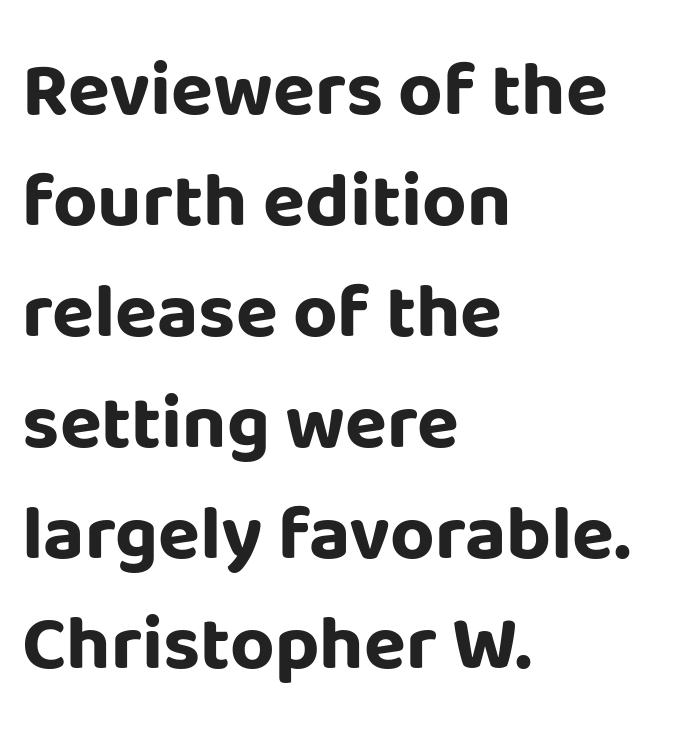
Every stem runs plumb, perpendicular to the baseline. Look at the bottom of the vertical strokes: they stop flat, with no serifs. The lines sit at an ordinary, default distance from one another. The rendering uses natural spacing where letterforms have individual widths.
